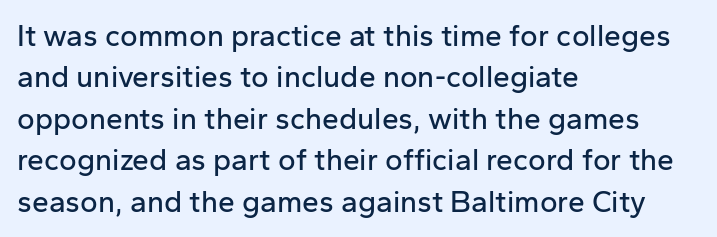
The image shows 30 px sans-serif type, upright; set left-aligned, normal line spacing (1.38x), normal letter spacing, not underlined; low stroke contrast and a medium x-height.
